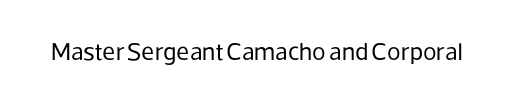
Q: Is the text bold? A: No.
Q: Is the text italic (slanted)? A: No, it is upright.
Q: Is the text underlined? A: No.
Q: Is the spacing between letters normal or unusually wide? A: Normal.
